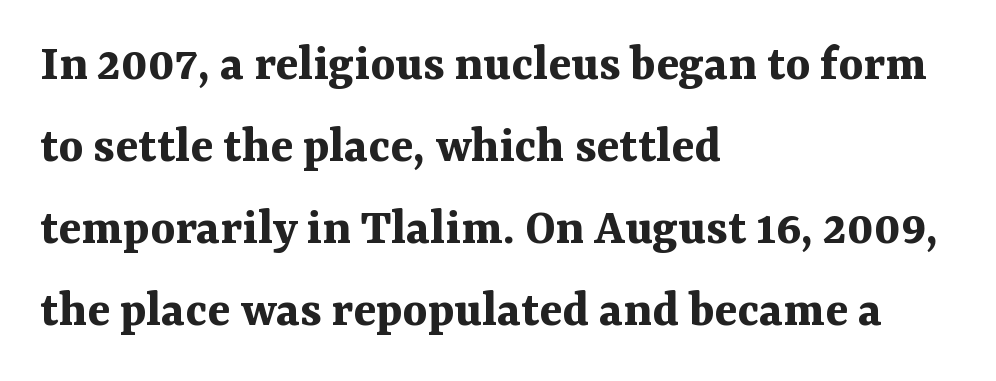
{"serif": "yes", "italic": "no", "bold": "yes", "weight": "bold", "width": "normal", "stroke_contrast": "medium", "x_height": "medium", "monospaced": "no", "underline": "no", "align": "left", "line_spacing": "normal", "line_spacing_ratio": 1.55, "letter_spacing": "normal", "letter_spacing_em": 0.0, "glyph_px": 53}
